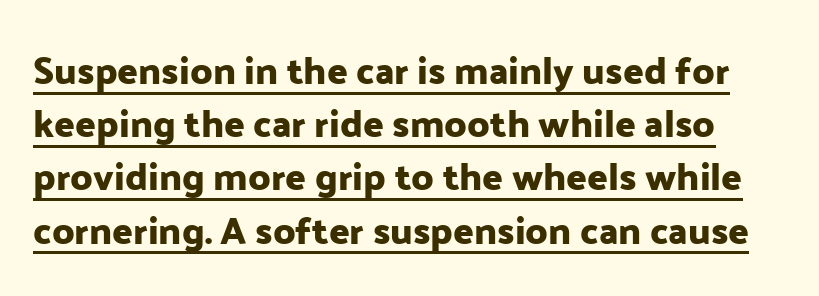
Q: Is the text italic (slanted)? A: No, it is upright.
Q: Is the typeface a serif or a sans-serif typeface? A: Sans-serif.
Q: Is the text underlined? A: Yes.
Q: Is the spacing between letters normal or unusually wide? A: Normal.
Q: Is the spacing between lines tight, normal or loose? A: Normal.
Q: Width (condensed, normal, or wide)? A: Normal.
Q: Stroke contrast? A: Low.
Q: x-height? A: Medium.
Q: Monospaced? A: No.
